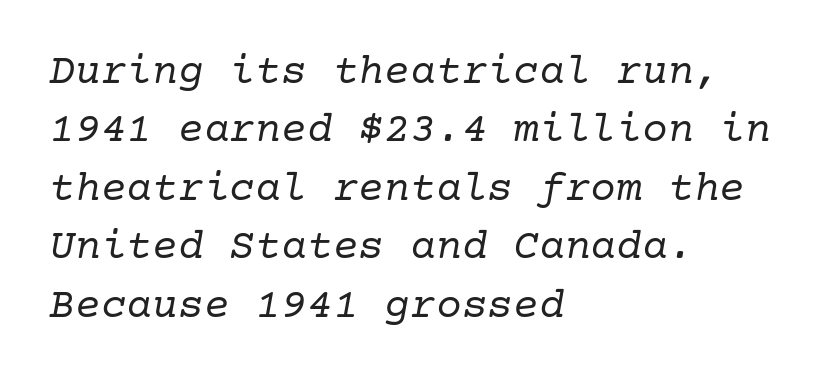
Q: Is the text bold? A: No.
Q: Is the text italic (slanted)? A: Yes, it leans right by about 10 degrees.
Q: Is the typeface a serif or a sans-serif typeface? A: Serif.
Q: Is the text underlined? A: No.
Q: How is the paragraph aligned? A: Left-aligned.
Q: Is the spacing between letters normal or unusually wide? A: Normal.
Q: Is the spacing between lines tight, normal or loose? A: Normal.
Q: Width (condensed, normal, or wide)? A: Normal.
Q: Stroke contrast? A: Low.
Q: x-height? A: Medium.
